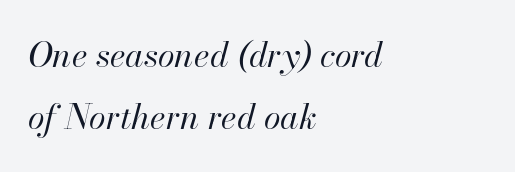
{"italic": "yes", "lean": "right", "slant_degrees": 13, "bold": "no", "weight": "regular", "width": "normal", "stroke_contrast": "high", "x_height": "small", "monospaced": "no", "underline": "no", "align": "left", "line_spacing_ratio": 1.83, "letter_spacing": "normal", "letter_spacing_em": 0.0, "glyph_px": 34}
